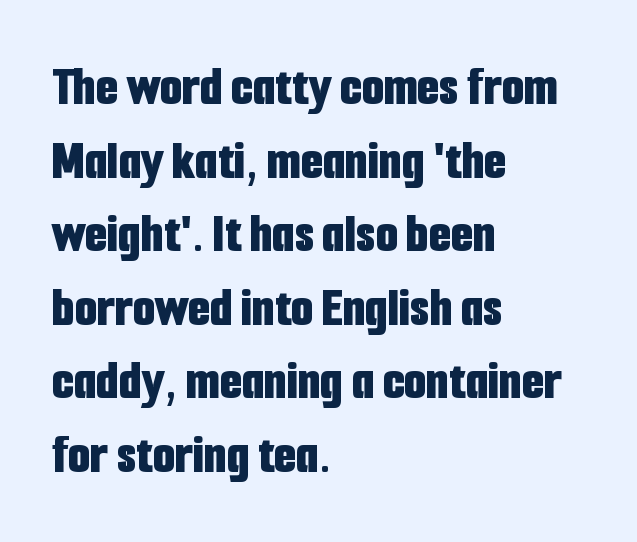
Q: Is the text bold? A: Yes.
Q: Is the text italic (slanted)? A: No, it is upright.
Q: Is the typeface a serif or a sans-serif typeface? A: Sans-serif.
Q: Is the text underlined? A: No.
Q: How is the paragraph aligned? A: Left-aligned.
Q: Is the spacing between letters normal or unusually wide? A: Normal.
Q: Is the spacing between lines tight, normal or loose? A: Normal.
Q: Width (condensed, normal, or wide)? A: Condensed.
Q: Stroke contrast? A: Low.
Q: x-height? A: Medium.
Q: Monospaced? A: No.
